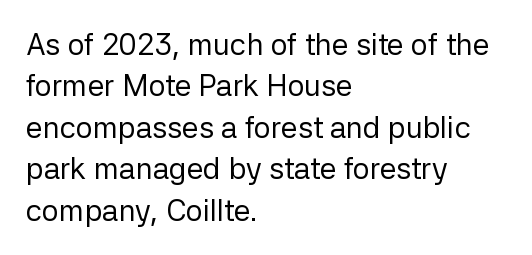
The image shows 30 px regular-weight sans-serif type, upright; set left-aligned, normal line spacing (1.38x), normal letter spacing, not underlined; low stroke contrast and a medium x-height.
